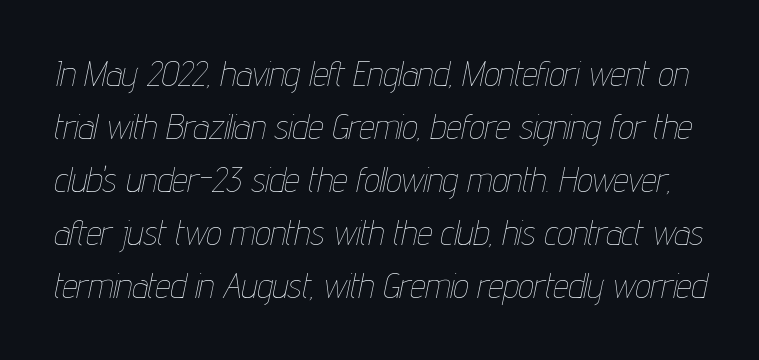
Q: Is the text bold? A: No.
Q: Is the text italic (slanted)? A: Yes, it leans right by about 12 degrees.
Q: Is the text underlined? A: No.
Q: Is the spacing between letters normal or unusually wide? A: Normal.
Q: Is the spacing between lines tight, normal or loose? A: Normal.
Q: Width (condensed, normal, or wide)? A: Condensed.
Q: Stroke contrast? A: Low.
Q: x-height? A: Medium.
Q: Monospaced? A: No.
